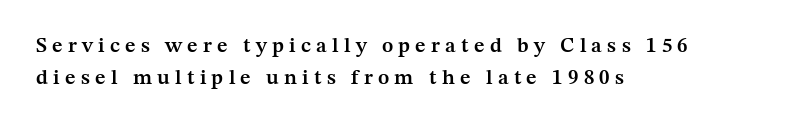
Q: Is the text bold? A: Semi-bold.
Q: Is the text italic (slanted)? A: No, it is upright.
Q: Is the text underlined? A: No.
Q: How is the paragraph aligned? A: Left-aligned.
Q: Is the spacing between letters normal or unusually wide? A: Unusually wide.
Q: Is the spacing between lines tight, normal or loose? A: Normal.
